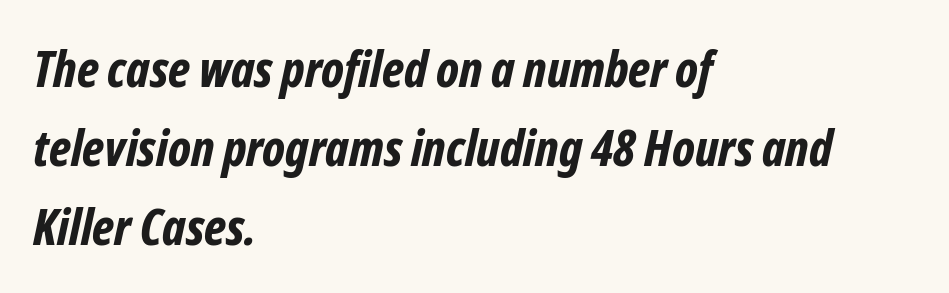
The image shows 50 px bold, condensed type, italic (leaning right); set left-aligned, normal line spacing (1.58x), normal letter spacing, not underlined; low stroke contrast and a medium x-height.
